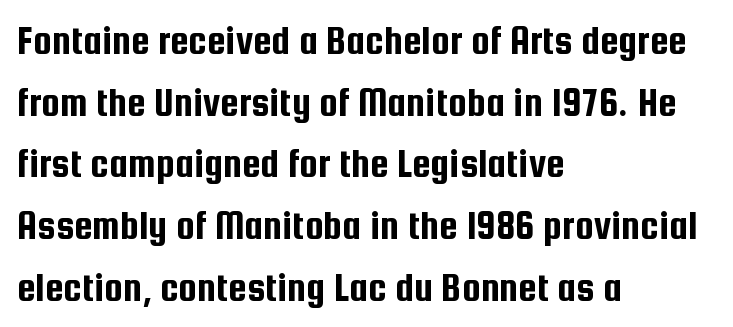
{"serif": "no", "italic": "no", "width": "condensed", "stroke_contrast": "low", "x_height": "medium", "monospaced": "no", "underline": "no", "align": "left", "line_spacing": "normal", "line_spacing_ratio": 1.47, "letter_spacing": "normal", "letter_spacing_em": 0.0, "glyph_px": 42}
